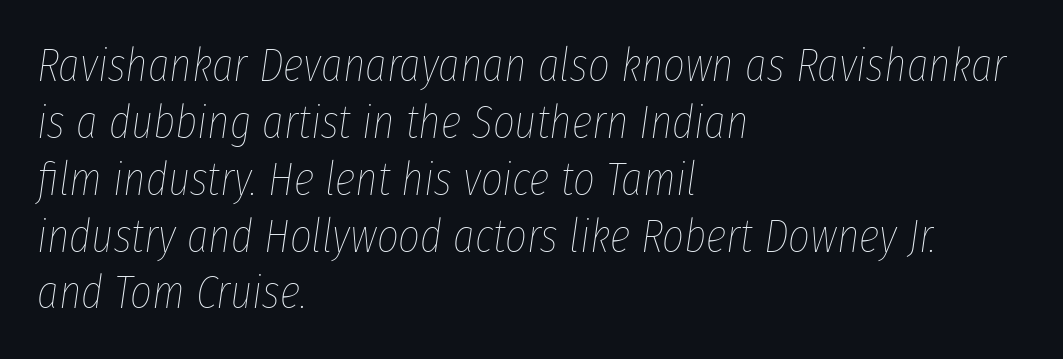
The image shows 47 px thin, condensed type, italic (leaning right); set left-aligned, line spacing 1.21x, normal letter spacing, not underlined; low stroke contrast and a medium x-height.
